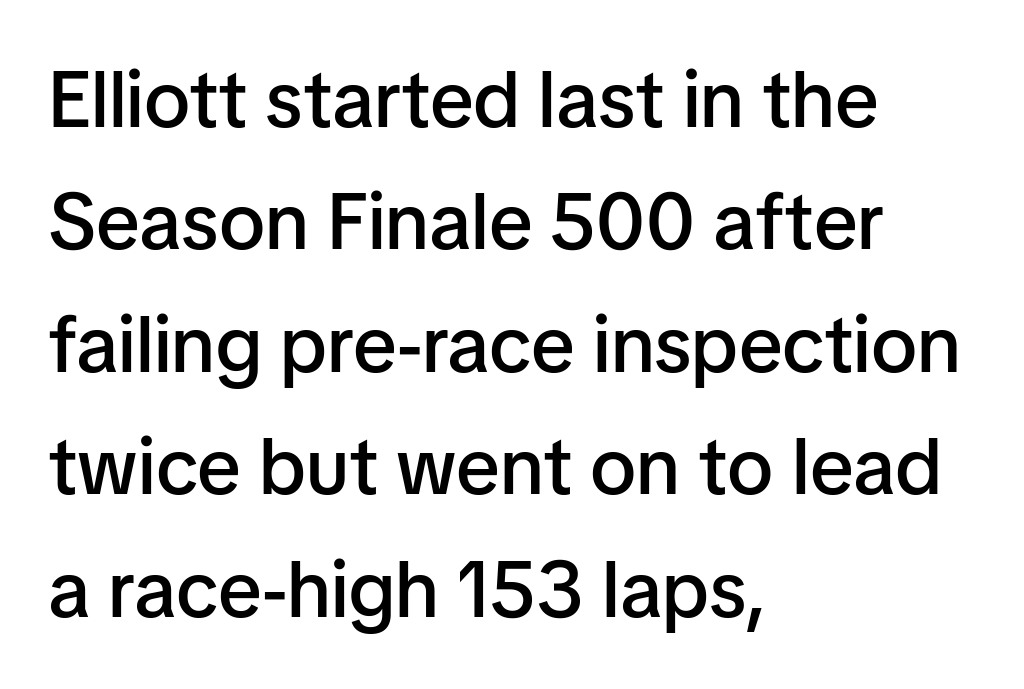
Only glyphs here, with clear space below each row. Bold? Not quite — semibold, heavier than regular but stopping short. Type style note: lacks serifs. Unlike italic type, these characters show no tilt at all. Each letter keeps its own natural width here, so spacing adapts to shape.
